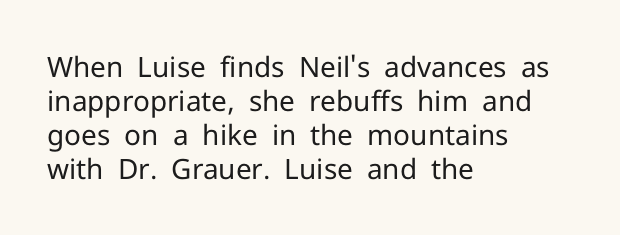
Q: Is the text bold? A: No.
Q: Is the text italic (slanted)? A: No, it is upright.
Q: Is the typeface a serif or a sans-serif typeface? A: Sans-serif.
Q: Is the text underlined? A: No.
Q: How is the paragraph aligned? A: Left-aligned.
Q: Is the spacing between letters normal or unusually wide? A: Normal.
Q: Width (condensed, normal, or wide)? A: Normal.
Q: Stroke contrast? A: Low.
Q: x-height? A: Medium.
Q: Monospaced? A: No.
